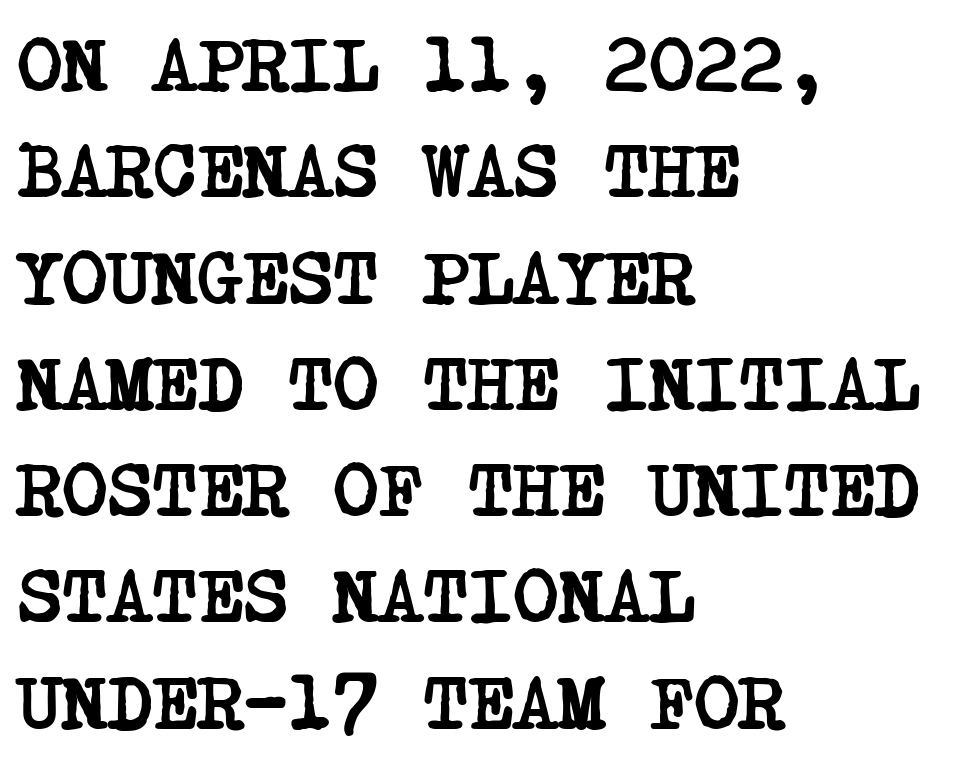
{"serif": "yes", "bold": "yes", "weight": "semibold", "width": "condensed", "stroke_contrast": "low", "x_height": "large", "underline": "no", "align": "left", "line_spacing": "normal", "line_spacing_ratio": 1.38, "letter_spacing": "normal", "letter_spacing_em": 0.0, "glyph_px": 77}
